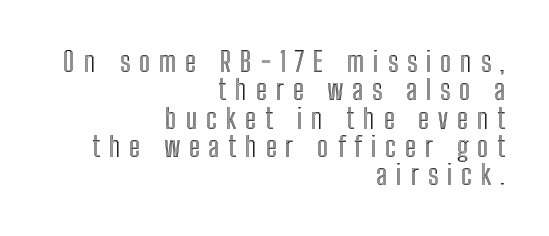
{"italic": "no", "width": "condensed", "x_height": "medium", "monospaced": "no", "underline": "no", "align": "right", "line_spacing": "tight", "line_spacing_ratio": 1.01, "letter_spacing": "wide", "letter_spacing_em": 0.32, "glyph_px": 28}
